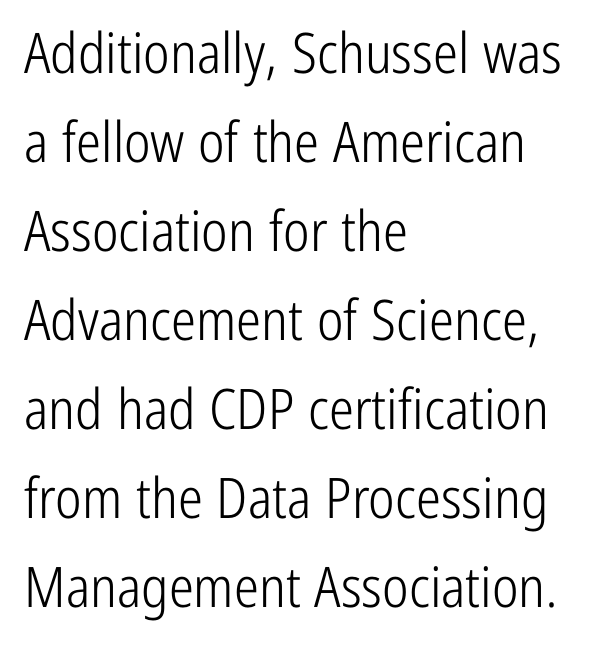
The image shows 56 px light, condensed sans-serif type, upright; set left-aligned, normal line spacing (1.59x), normal letter spacing, not underlined; low stroke contrast and a medium x-height.
